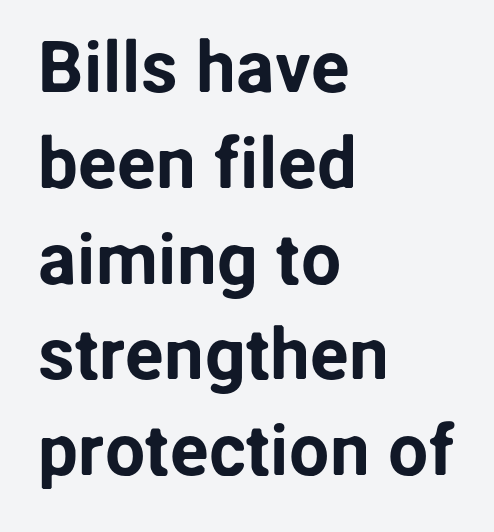
Q: Is the text italic (slanted)? A: No, it is upright.
Q: Is the typeface a serif or a sans-serif typeface? A: Sans-serif.
Q: Is the text underlined? A: No.
Q: How is the paragraph aligned? A: Left-aligned.
Q: Is the spacing between letters normal or unusually wide? A: Normal.
Q: Is the spacing between lines tight, normal or loose? A: Normal.
Q: Width (condensed, normal, or wide)? A: Normal.
Q: Stroke contrast? A: Low.
Q: x-height? A: Medium.
Q: Monospaced? A: No.
